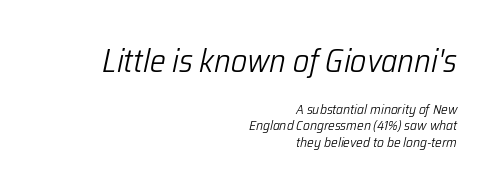
Varying glyph widths throughout — classic text-font behaviour. Check under the words: just untouched page. A student would notice the top passage is typeset larger than what follows. No extra tracking has been applied to these lines.
